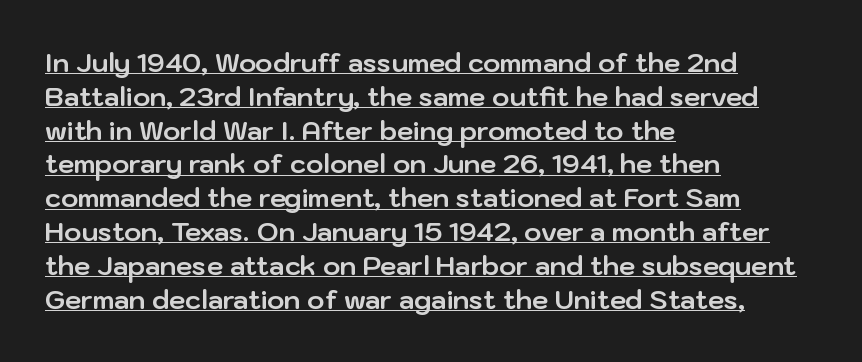
{"italic": "no", "bold": "yes", "underline": "yes", "align": "left", "line_spacing": "normal", "line_spacing_ratio": 1.3, "letter_spacing": "normal", "letter_spacing_em": 0.0, "glyph_px": 26}
